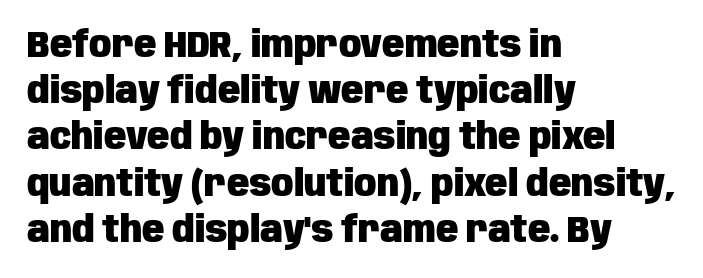
Think of a printed novel: that variable character pitch is what you see here. This rendering uses left alignment, leaving the right contour irregular. You could call the tracking neutral — neither tight nor loose. The baseline area is clear. Notice how the stems are strictly vertical — no italics here.
